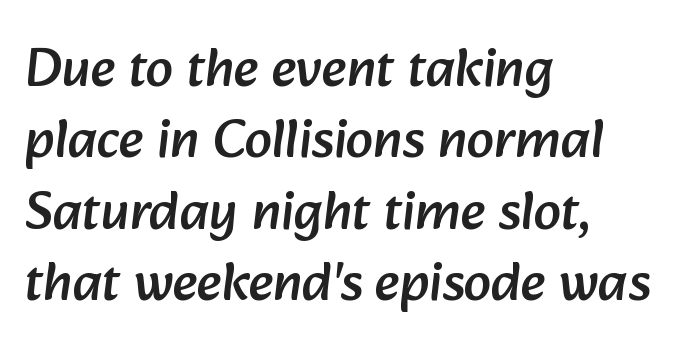
The image shows 55 px sans-serif type; set left-aligned, normal line spacing (1.3x), normal letter spacing, not underlined; low stroke contrast and a medium x-height.
